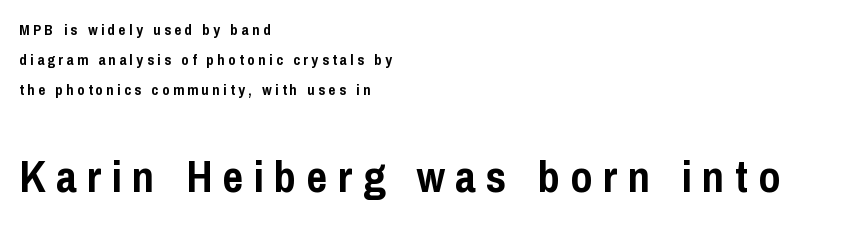
Set as a true bold cut, around the 700 mark. The designer went with a sans here, leaving each stem footless. Looks like regular typesetting: each glyph gets only the width it needs. These lines were composed using upright roman letters. Underline: absent. Caption: multi-line text, flush left, ragged right.
